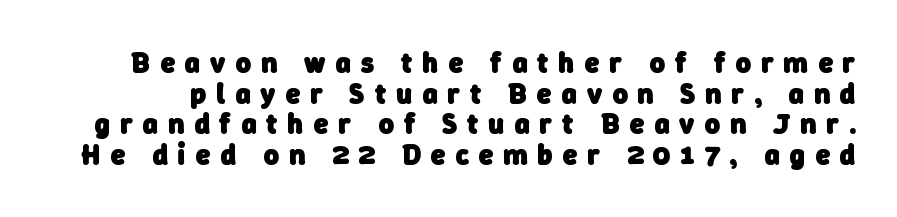
Set as a true bold cut, around the 700 mark. Horizontal bands of white between lines are thin slivers. Note: no serifs on the glyphs. Descenders hang freely into open space. Varying glyph widths throughout — classic text-font behaviour. These lines have a slow, spaced-out rhythm from letter to letter.
